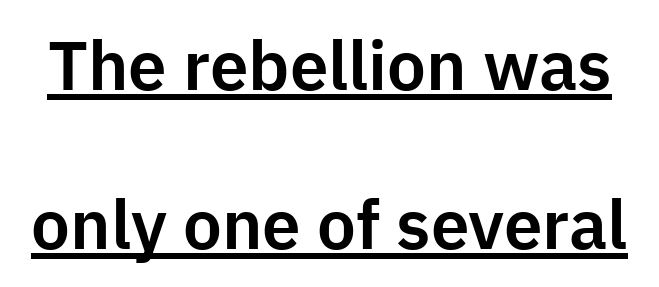
{"serif": "no", "italic": "no", "width": "normal", "stroke_contrast": "low", "x_height": "medium", "monospaced": "no", "underline": "yes", "line_spacing": "loose", "line_spacing_ratio": 2.3, "letter_spacing": "normal", "letter_spacing_em": 0.0, "glyph_px": 69}
